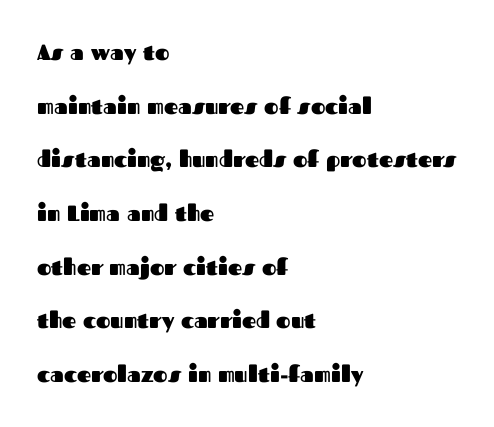
Q: Is the text bold? A: Yes.
Q: Is the text italic (slanted)? A: No, it is upright.
Q: Is the text underlined? A: No.
Q: How is the paragraph aligned? A: Left-aligned.
Q: Is the spacing between letters normal or unusually wide? A: Normal.
Q: Is the spacing between lines tight, normal or loose? A: Loose.
